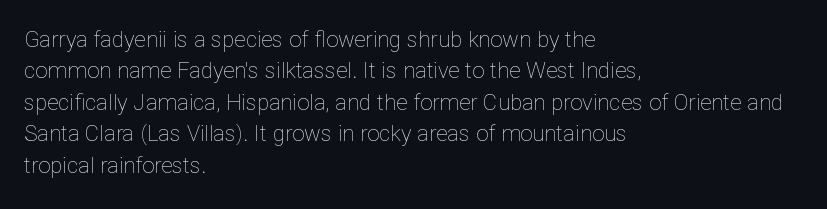
The image shows 22 px text type, upright; set left-aligned, normal line spacing (1.43x), normal letter spacing, not underlined.
